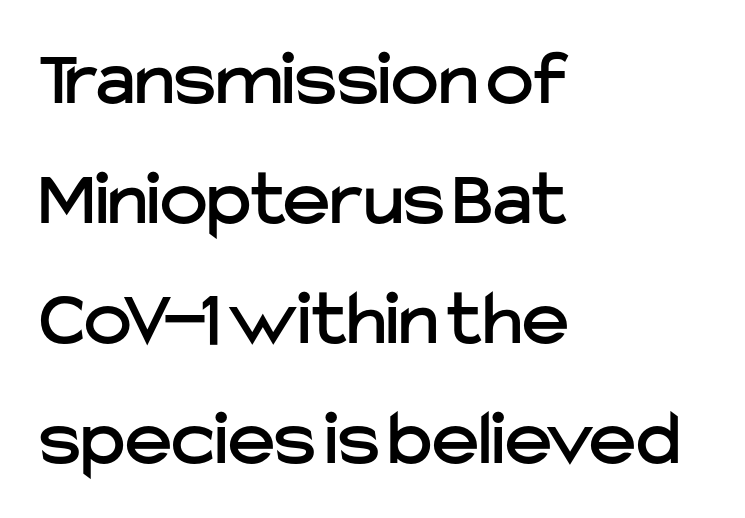
The image shows 80 px sans-serif type, upright; set left-aligned, normal line spacing (1.5x), normal letter spacing, not underlined; low stroke contrast and a medium x-height.
